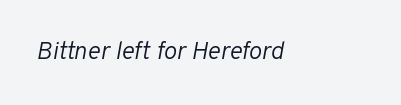
The image shows 25 px text type, italic (leaning right); set normal letter spacing, not underlined.
